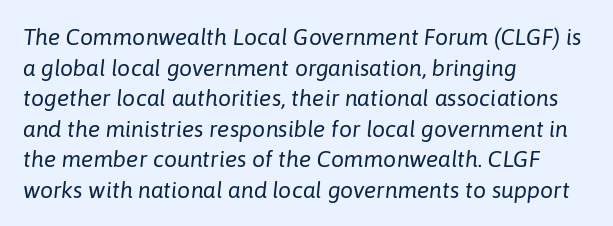
Q: Is the text bold? A: No.
Q: Is the text italic (slanted)? A: Yes, it leans right by about 6 degrees.
Q: Is the text underlined? A: No.
Q: How is the paragraph aligned? A: Left-aligned.
Q: Is the spacing between letters normal or unusually wide? A: Normal.
Q: Is the spacing between lines tight, normal or loose? A: Normal.
